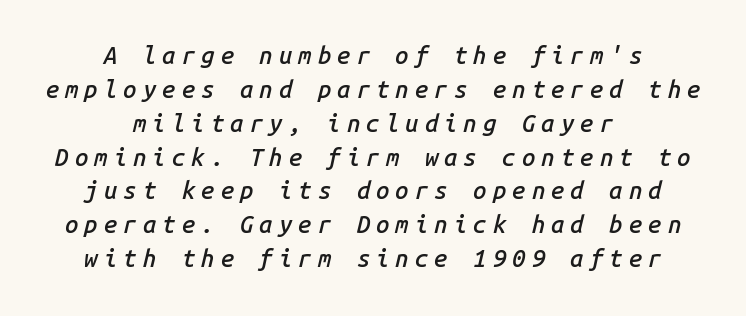
{"italic": "yes", "lean": "right", "slant_degrees": 14, "bold": "semi", "underline": "no", "align": "center", "line_spacing": "normal", "line_spacing_ratio": 1.41, "letter_spacing": "wide", "letter_spacing_em": 0.25, "glyph_px": 24}
